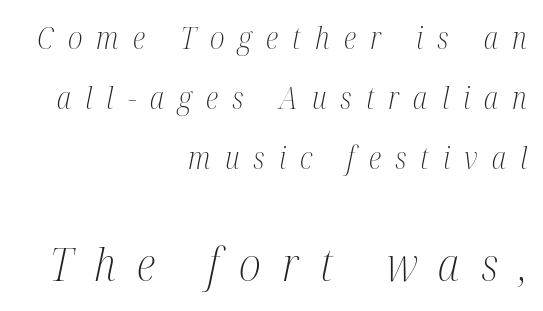
The image shows 45 px light, condensed serif type, italic (leaning right); set right-aligned, loose line spacing (2.0x), unusually wide letter spacing (+0.47 em), not underlined; the second (bottom) block is 1.5x larger; medium stroke contrast and a medium x-height.
